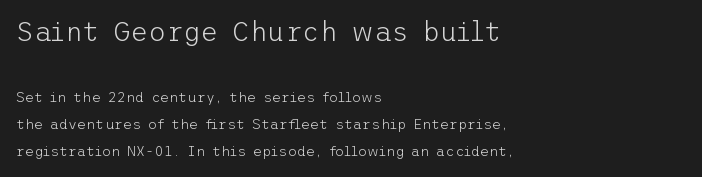
Q: Is the text bold? A: No.
Q: Is the text italic (slanted)? A: No, it is upright.
Q: Is the text underlined? A: No.
Q: How is the paragraph aligned? A: Left-aligned.
Q: Is the spacing between letters normal or unusually wide? A: Normal.
Q: Is the spacing between lines tight, normal or loose? A: Loose.
Q: Which block of text is set in a larger size, the first (top) or the second (bottom)? A: The first (top) one.
